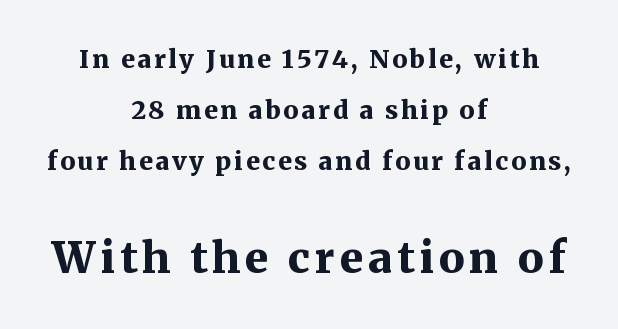
{"serif": "yes", "italic": "no", "bold": "yes", "weight": "bold", "width": "normal", "stroke_contrast": "medium", "x_height": "medium", "monospaced": "no", "underline": "no", "align": "center", "line_spacing": "loose", "line_spacing_ratio": 2.04, "larger_block": "second", "size_ratio": 1.72, "glyph_px": 43}
